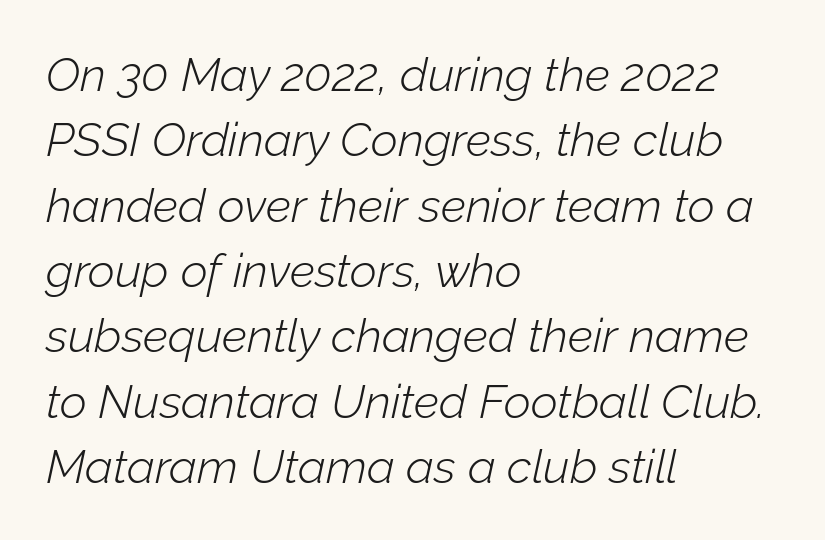
Has an underline been added? It has not. The typeface has the unassuming heft of standard copy or less. Every row of glyphs begins at an identical x-position on the left. Character widths vary here, with narrow letters taking less room than wide ones. You could call the tracking neutral — neither tight nor loose. Reading down the column, the eye jumps a familiar distance to each next line.
